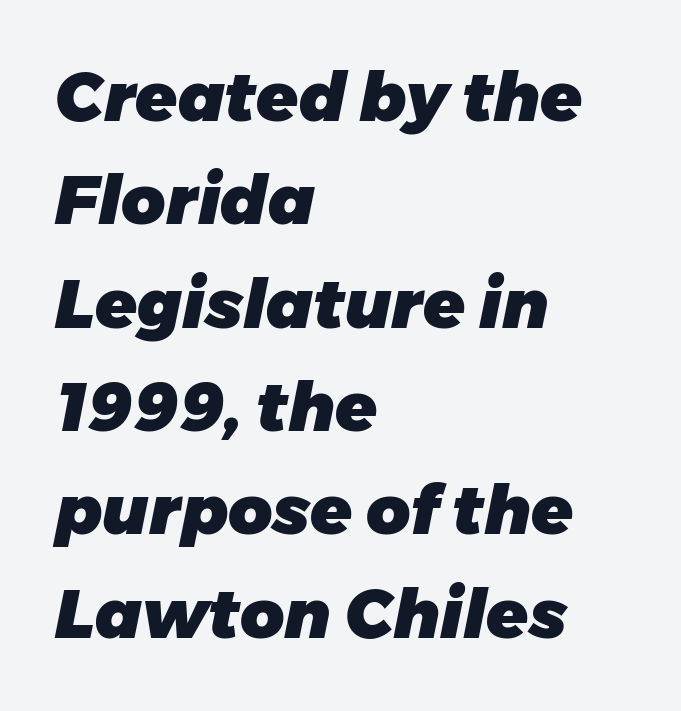
{"italic": "yes", "lean": "right", "slant_degrees": 11, "bold": "yes", "weight": "heavy", "width": "normal", "stroke_contrast": "low", "x_height": "medium", "monospaced": "no", "underline": "no", "align": "left", "line_spacing": "normal", "line_spacing_ratio": 1.52, "letter_spacing": "normal", "letter_spacing_em": 0.0, "glyph_px": 68}
